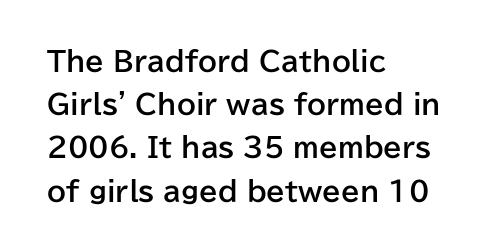
Q: Is the text bold? A: Yes.
Q: Is the text italic (slanted)? A: No, it is upright.
Q: Is the text underlined? A: No.
Q: How is the paragraph aligned? A: Left-aligned.
Q: Is the spacing between letters normal or unusually wide? A: Normal.
Q: Is the spacing between lines tight, normal or loose? A: Normal.
